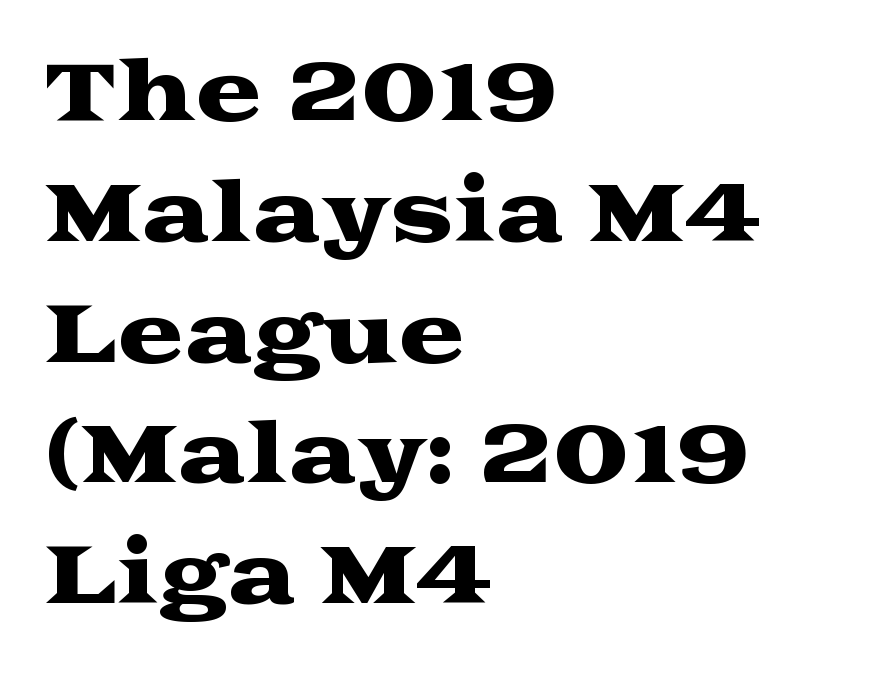
{"serif": "yes", "italic": "no", "width": "wide", "stroke_contrast": "medium", "x_height": "medium", "monospaced": "no", "underline": "no", "align": "left", "line_spacing": "normal", "line_spacing_ratio": 1.51, "letter_spacing": "normal", "letter_spacing_em": 0.0, "glyph_px": 80}
